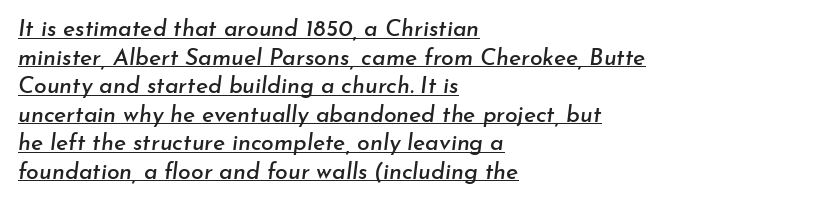
The image shows 23 px text type, italic (leaning right); set left-aligned, line spacing 1.24x, normal letter spacing, underlined.
